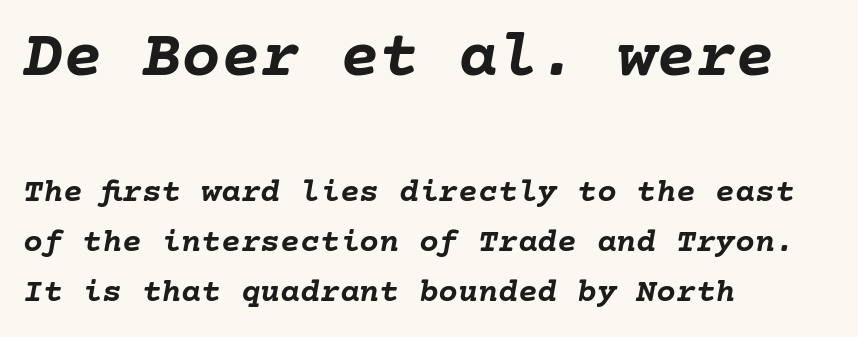
Q: Is the text bold? A: Yes.
Q: Is the text italic (slanted)? A: Yes, it leans right by about 10 degrees.
Q: Is the text underlined? A: No.
Q: How is the paragraph aligned? A: Left-aligned.
Q: Is the spacing between letters normal or unusually wide? A: Normal.
Q: Is the spacing between lines tight, normal or loose? A: Normal.
Q: Which block of text is set in a larger size, the first (top) or the second (bottom)? A: The first (top) one.
Q: Width (condensed, normal, or wide)? A: Normal.
Q: Stroke contrast? A: Low.
Q: x-height? A: Medium.
